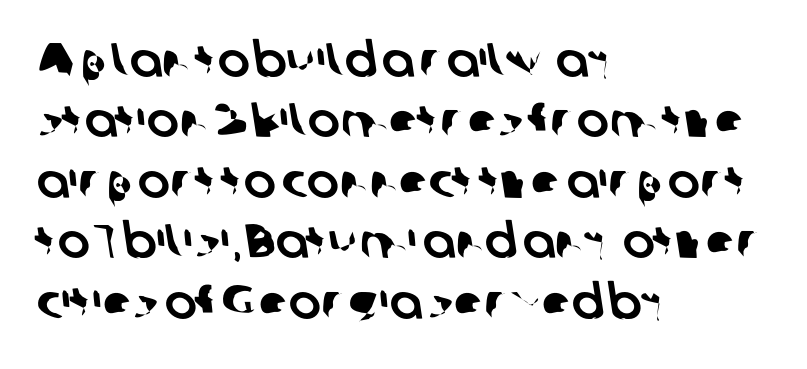
The rendering shows plain stroke endings on the letterforms — a sans-serif design. Quick note: interline space is typical. The lines are quadded left. These lines are rendered in a variable-pitch font.
